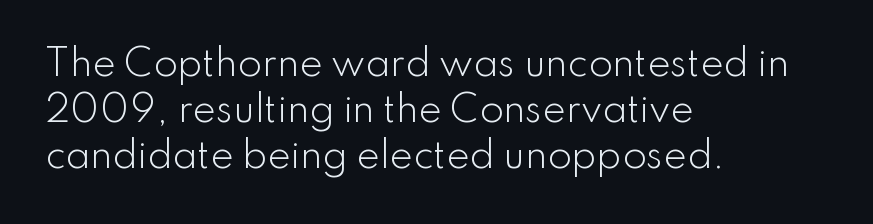
The image shows 35 px light sans-serif type, upright; set left-aligned, normal line spacing (1.32x), normal letter spacing, not underlined; low stroke contrast and a small x-height.
